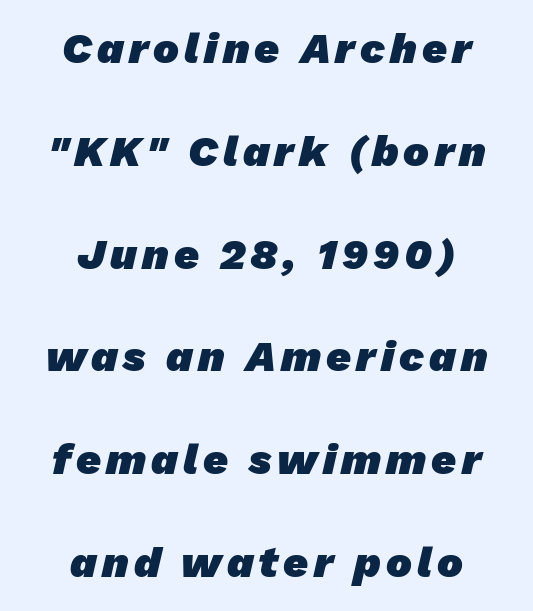
The image shows 43 px heavy sans-serif type; set centered, loose line spacing (2.39x), not underlined; low stroke contrast and a medium x-height.
